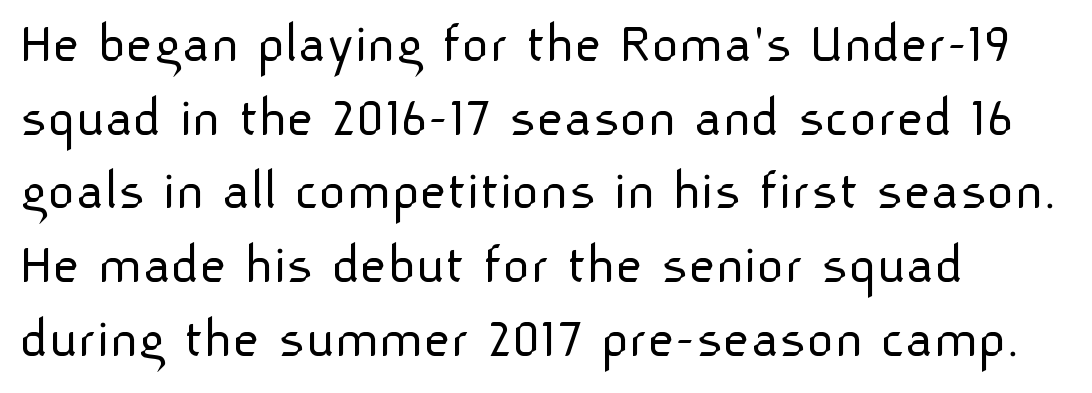
Nope, not italic — everything's standing straight. The tracking reads as untouched default to a designer's eye. A typesetter would call this leading conventional body-copy spacing. Are there feet on the stems? There aren't — it's a sans. The face used here is proportionally spaced, like ordinary book or web type. Heaviness? Minimal to ordinary, like unemphasized prose.
